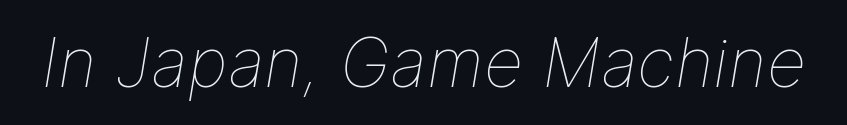
The passage shown is not underscored anywhere. Compared with a typical body face, this is equally light or lighter still. Letter spacing: default. Every character sits at an angle, as italics do.
